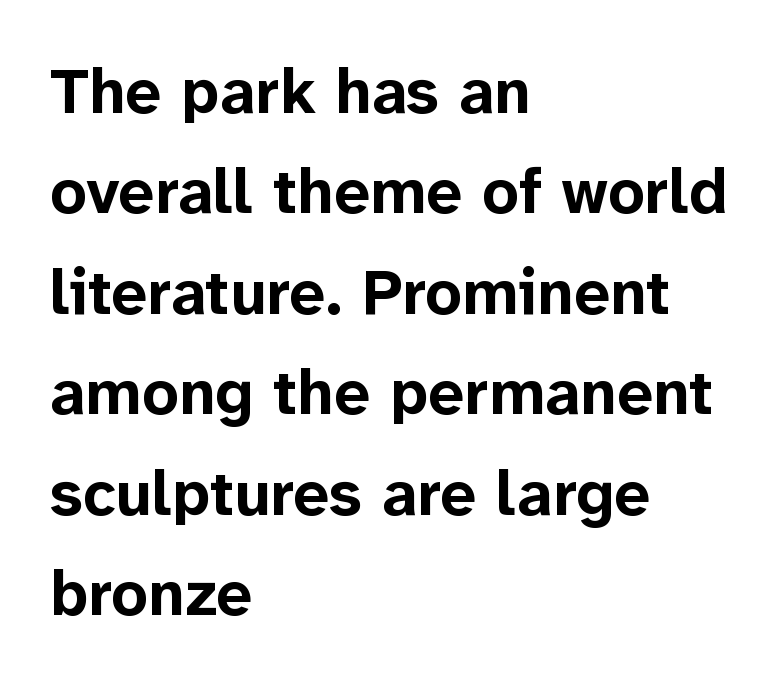
The font family rendered here belongs to the sans-serif group. This sample has the flowing, uneven cadence of proportional lettering. Every letter is thick-stroked: bold, no question. This sample keeps an unexceptional amount of space between lines. Any mark beneath the type? The region is blank.
